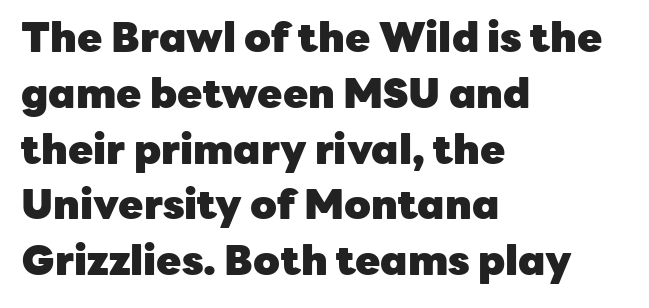
Q: Is the text bold? A: Yes.
Q: Is the text italic (slanted)? A: No, it is upright.
Q: Is the typeface a serif or a sans-serif typeface? A: Sans-serif.
Q: Is the text underlined? A: No.
Q: How is the paragraph aligned? A: Left-aligned.
Q: Is the spacing between letters normal or unusually wide? A: Normal.
Q: Is the spacing between lines tight, normal or loose? A: Normal.
Q: Width (condensed, normal, or wide)? A: Normal.
Q: Stroke contrast? A: Low.
Q: x-height? A: Medium.
Q: Monospaced? A: No.
